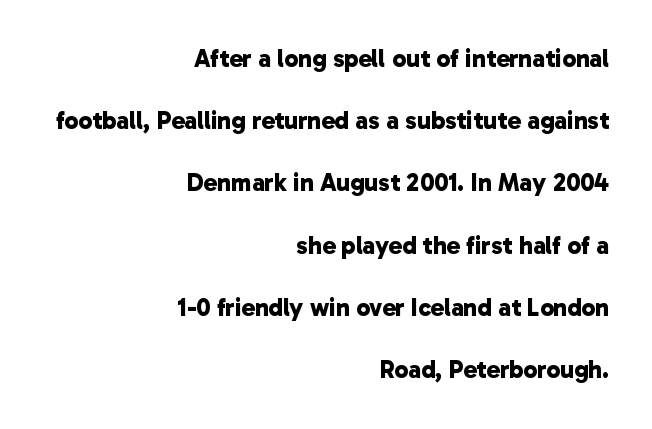
{"bold": "yes", "underline": "no", "align": "right", "line_spacing": "loose", "line_spacing_ratio": 2.49, "letter_spacing": "normal", "letter_spacing_em": 0.0, "glyph_px": 25}
